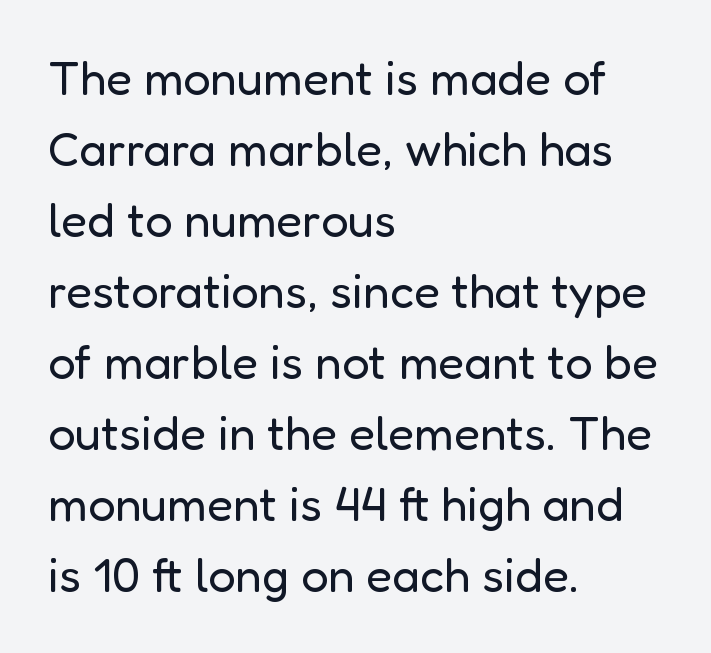
The characters are drawn with everyday or finer stroke widths. Horizontal bands of white between lines are of average thickness. The lettering stays uniformly vertical, giving the passage a roman look. A typesetter would call this proportional, since set widths differ per character. Check under the words: just untouched page.
